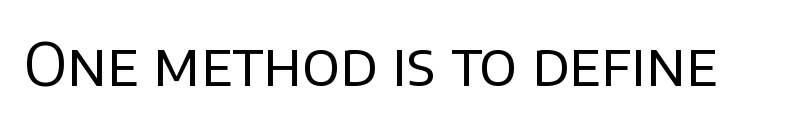
Q: Is the text bold? A: No.
Q: Is the text italic (slanted)? A: No, it is upright.
Q: Is the typeface a serif or a sans-serif typeface? A: Sans-serif.
Q: Is the text underlined? A: No.
Q: Is the spacing between letters normal or unusually wide? A: Normal.
Q: Width (condensed, normal, or wide)? A: Normal.
Q: Stroke contrast? A: Low.
Q: x-height? A: Large.
Q: Monospaced? A: No.
